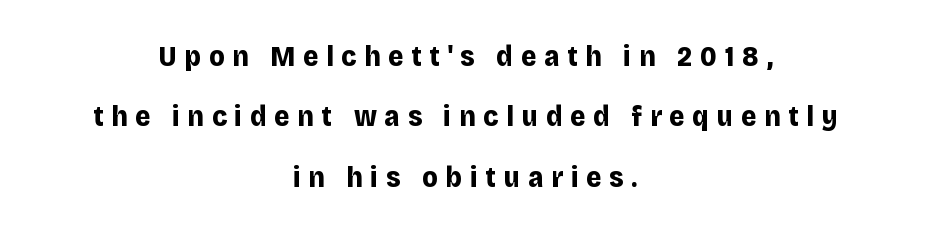
Characters follow at a spacing far wider than the type designer built in. Does the lettering tilt? It doesn't — this is upright. Character widths vary here, with narrow letters taking less room than wide ones. Neither beginnings nor endings align; midpoints do. The strip under each line holds only bare page.
